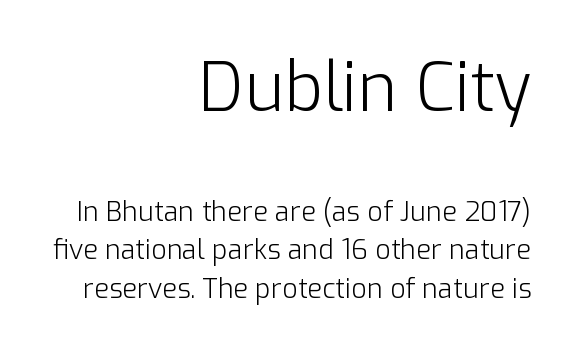
{"serif": "no", "italic": "no", "bold": "no", "weight": "light", "width": "normal", "stroke_contrast": "low", "x_height": "medium", "monospaced": "no", "underline": "no", "align": "right", "line_spacing": "normal", "line_spacing_ratio": 1.42, "letter_spacing": "normal", "letter_spacing_em": 0.0, "larger_block": "first", "size_ratio": 2.52, "glyph_px": 68}
